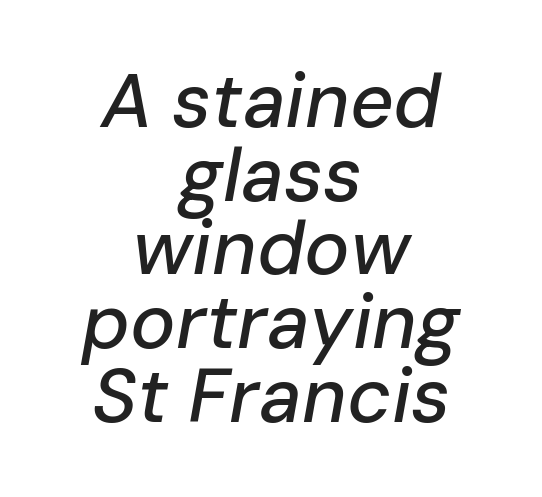
{"italic": "yes", "lean": "right", "slant_degrees": 10, "width": "normal", "stroke_contrast": "low", "x_height": "medium", "monospaced": "no", "underline": "no", "align": "center", "line_spacing": "tight", "line_spacing_ratio": 0.97, "letter_spacing": "normal", "letter_spacing_em": 0.0, "glyph_px": 76}
